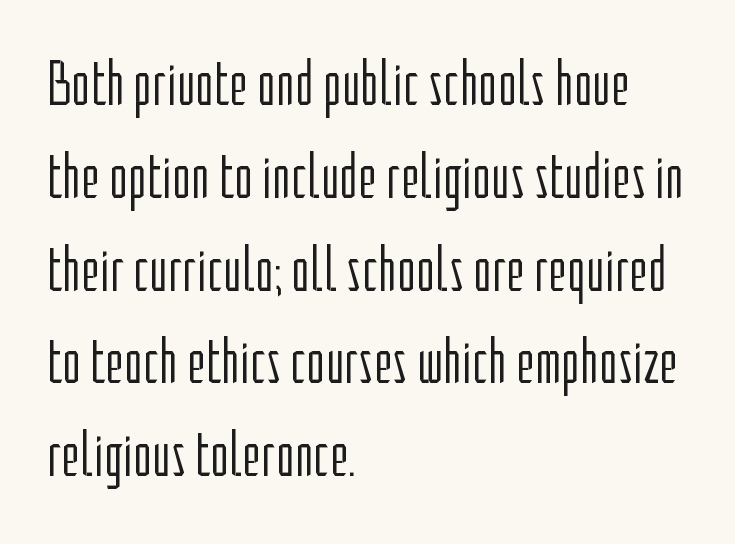
A roman cut, with each character standing at attention. Leading matches the norm, producing a regular column. Check where the strokes stop: nothing finishes them off — pure sans. The passage shown has conventional tracking throughout.
